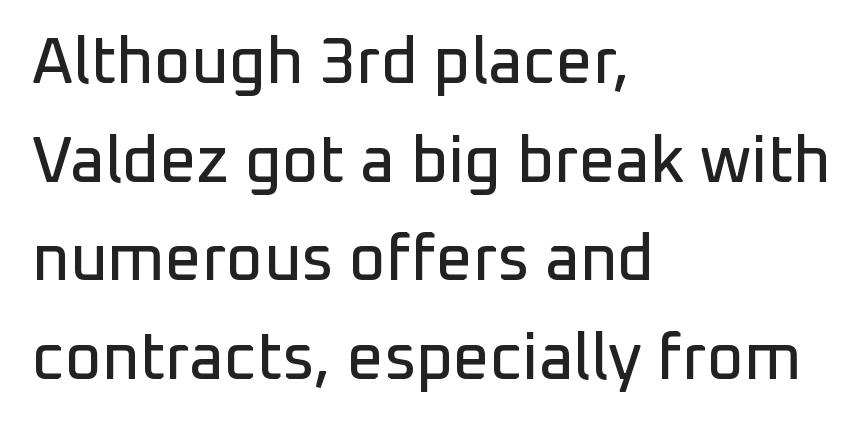
The image shows 64 px sans-serif type, upright; set left-aligned, normal line spacing (1.54x), normal letter spacing, not underlined; low stroke contrast and a medium x-height.
